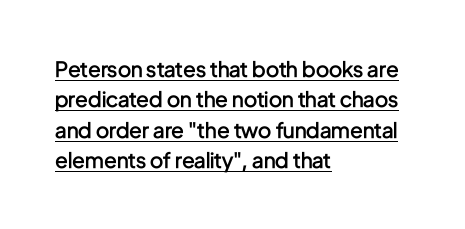
{"italic": "no", "bold": "semi", "underline": "yes", "align": "left", "line_spacing": "normal", "line_spacing_ratio": 1.45, "letter_spacing": "normal", "letter_spacing_em": 0.0, "glyph_px": 21}
